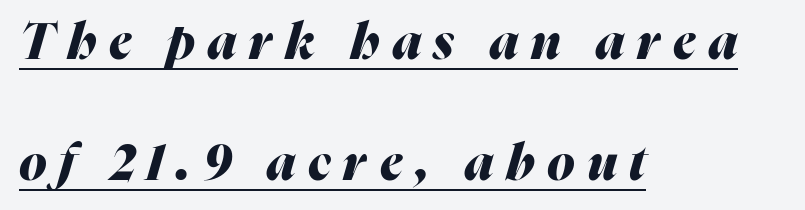
Think of a printed novel: that variable character pitch is what you see here. Tracking here is generous; glyphs stand well apart from one another. The designer dialed line spacing up above the default. Layout note: lines flush left.
